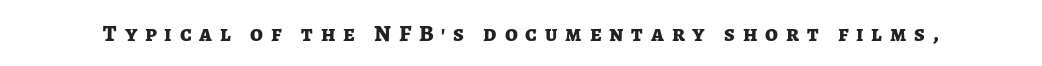
Q: Is the text bold? A: Yes.
Q: Is the text italic (slanted)? A: No, it is upright.
Q: Is the text underlined? A: No.
Q: Is the spacing between letters normal or unusually wide? A: Unusually wide.
